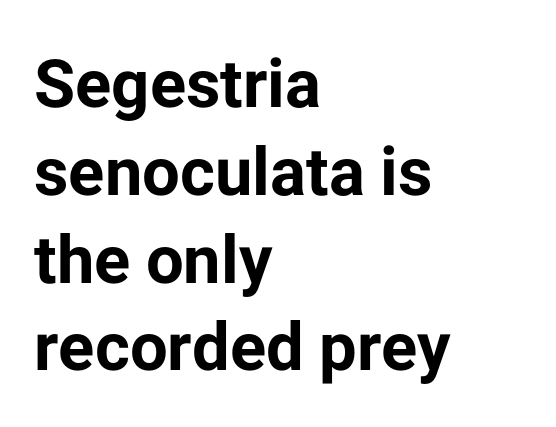
Q: Is the text bold? A: Yes.
Q: Is the text italic (slanted)? A: No, it is upright.
Q: Is the typeface a serif or a sans-serif typeface? A: Sans-serif.
Q: Is the text underlined? A: No.
Q: How is the paragraph aligned? A: Left-aligned.
Q: Is the spacing between letters normal or unusually wide? A: Normal.
Q: Is the spacing between lines tight, normal or loose? A: Normal.
Q: Width (condensed, normal, or wide)? A: Normal.
Q: Stroke contrast? A: Low.
Q: x-height? A: Medium.
Q: Monospaced? A: No.
